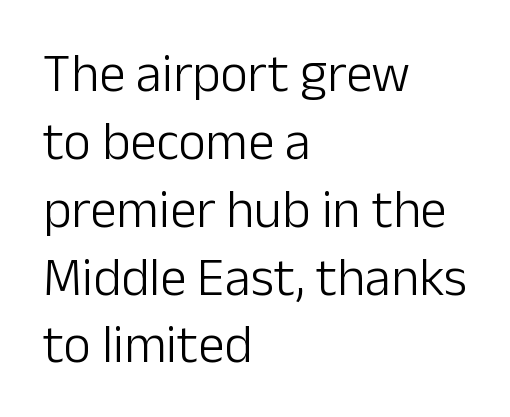
Every character sits straight up, as roman type does. This sample has the flowing, uneven cadence of proportional lettering. No extra ink here — the face is not bold. Plain, unruled lines of type. Tracking value appears to be zero — textbook default spacing. Evenly set lines give the paragraph a standard silhouette.
